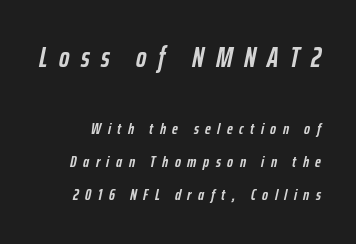
Q: Is the text bold? A: Yes.
Q: Is the text italic (slanted)? A: Yes, it leans right by about 12 degrees.
Q: Is the text underlined? A: No.
Q: Is the spacing between letters normal or unusually wide? A: Unusually wide.
Q: Is the spacing between lines tight, normal or loose? A: Loose.
Q: Which block of text is set in a larger size, the first (top) or the second (bottom)? A: The first (top) one.
Q: Width (condensed, normal, or wide)? A: Condensed.
Q: Stroke contrast? A: Low.
Q: x-height? A: Medium.
Q: Monospaced? A: No.
